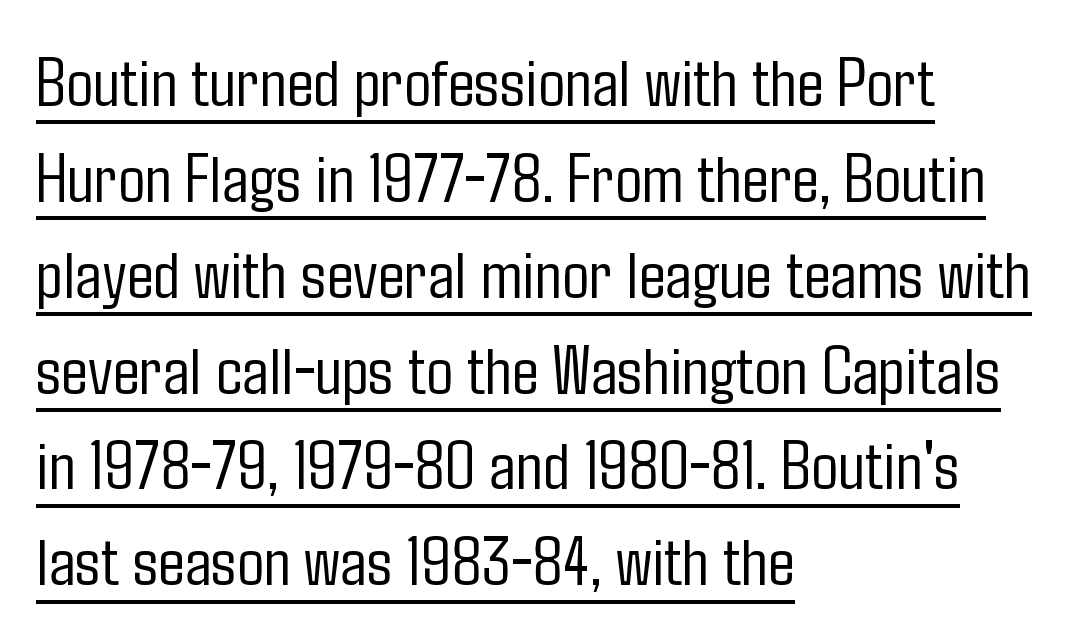
Leading matches the norm, producing a regular column. Every stem runs plumb, perpendicular to the baseline. The passage shown is typed in a proportional face where columns would drift. These lines stack with their left ends in a neat column.
